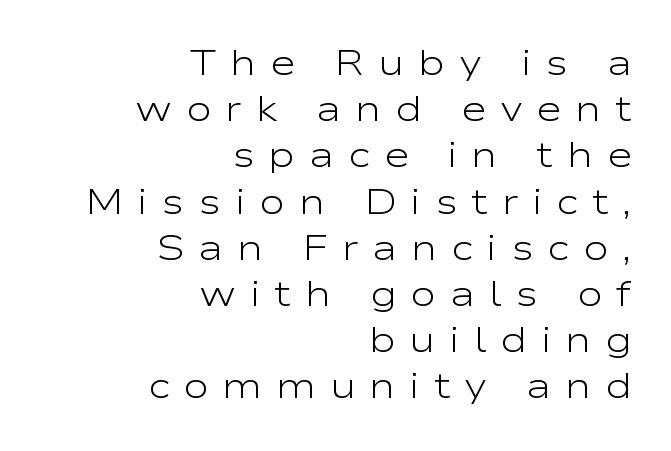
The image shows 35 px light, wide sans-serif type, upright; set right-aligned, normal line spacing (1.32x), unusually wide letter spacing (+0.39 em), not underlined; low stroke contrast and a medium x-height.
